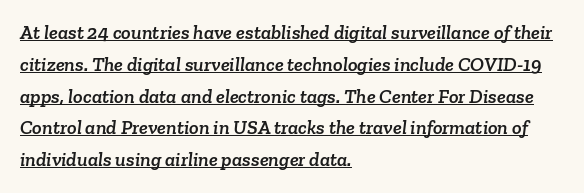
Does the copy run flush right? No — it runs flush left. Honestly, the row spacing looks completely unremarkable. Nothing unusual about the tracking: characters are spaced as the font intends. The face used here appears with an underline applied.
